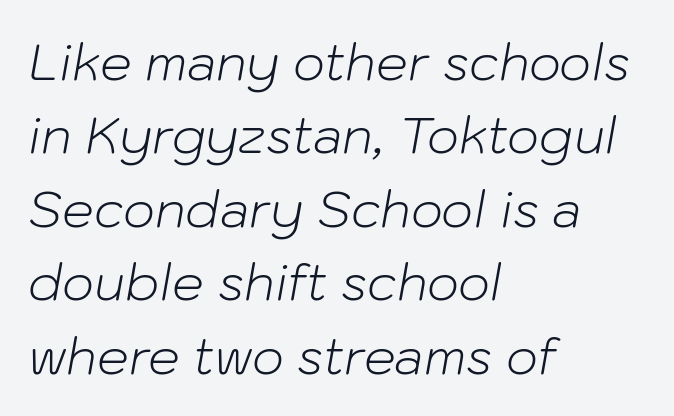
Q: Is the text bold? A: No.
Q: Is the text italic (slanted)? A: Yes, it leans right by about 10 degrees.
Q: Is the text underlined? A: No.
Q: How is the paragraph aligned? A: Left-aligned.
Q: Is the spacing between letters normal or unusually wide? A: Normal.
Q: Is the spacing between lines tight, normal or loose? A: Normal.
Q: Width (condensed, normal, or wide)? A: Normal.
Q: Stroke contrast? A: Low.
Q: x-height? A: Medium.
Q: Monospaced? A: No.
